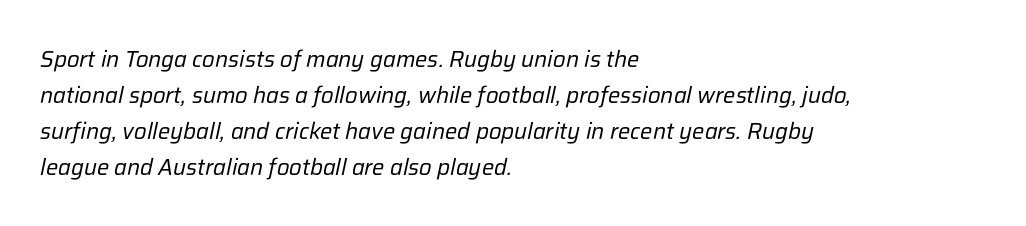
Q: Is the text bold? A: No.
Q: Is the text italic (slanted)? A: Yes, it leans right by about 12 degrees.
Q: Is the text underlined? A: No.
Q: How is the paragraph aligned? A: Left-aligned.
Q: Is the spacing between letters normal or unusually wide? A: Normal.
Q: Is the spacing between lines tight, normal or loose? A: Normal.
